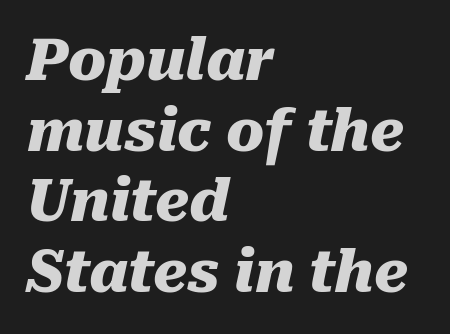
{"italic": "yes", "lean": "right", "slant_degrees": 10, "bold": "yes", "weight": "heavy", "width": "normal", "stroke_contrast": "medium", "x_height": "medium", "monospaced": "no", "underline": "no", "align": "left", "line_spacing_ratio": 1.24, "letter_spacing": "normal", "letter_spacing_em": 0.0, "glyph_px": 57}
